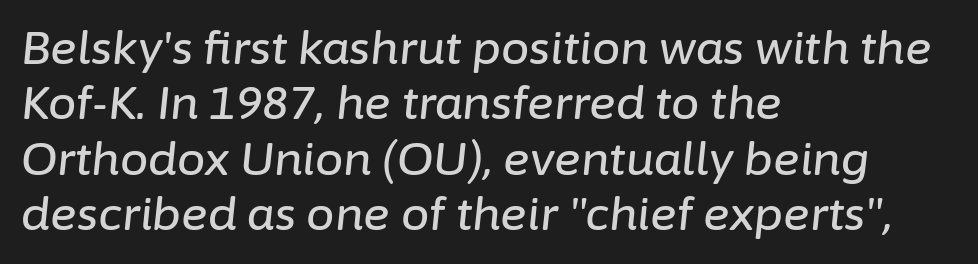
Q: Is the text italic (slanted)? A: Yes, it leans right by about 6 degrees.
Q: Is the text underlined? A: No.
Q: How is the paragraph aligned? A: Left-aligned.
Q: Is the spacing between letters normal or unusually wide? A: Normal.
Q: Width (condensed, normal, or wide)? A: Normal.
Q: Stroke contrast? A: Low.
Q: x-height? A: Medium.
Q: Monospaced? A: No.
